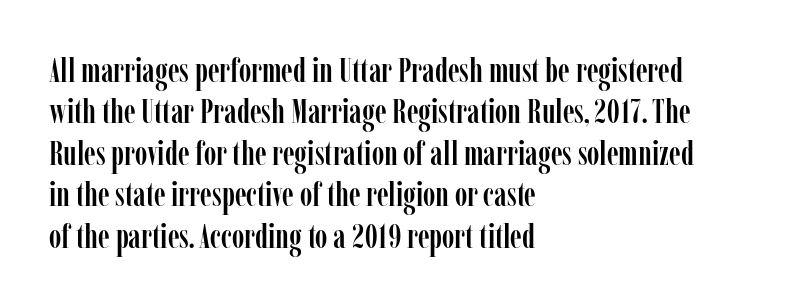
{"serif": "yes", "italic": "no", "width": "condensed", "stroke_contrast": "low", "x_height": "medium", "monospaced": "no", "underline": "no", "align": "left", "line_spacing_ratio": 1.22, "letter_spacing": "normal", "letter_spacing_em": 0.0, "glyph_px": 34}
